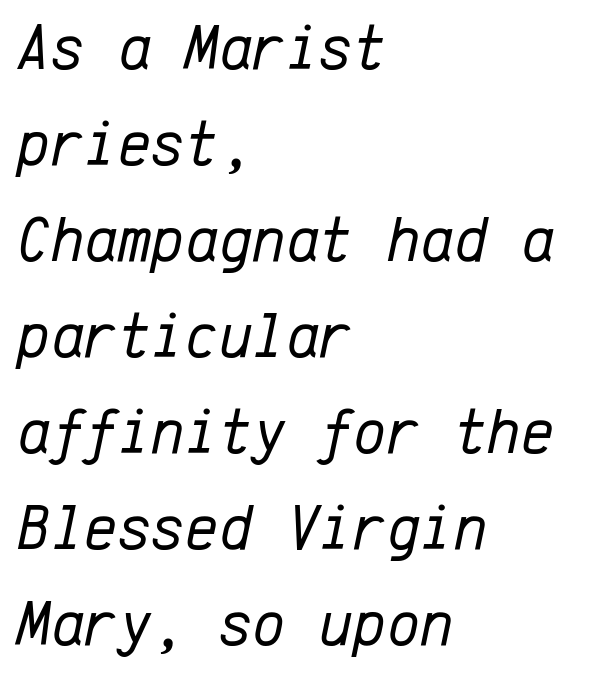
Stems here are at most as thick as an everyday book face. Type without underlining. Tracking here is standard; glyphs follow each other at the usual distance. Vertically, the passage feels balanced, rows spaced as you'd expect. Here the designer chose a console-style face with uniform glyph widths.
